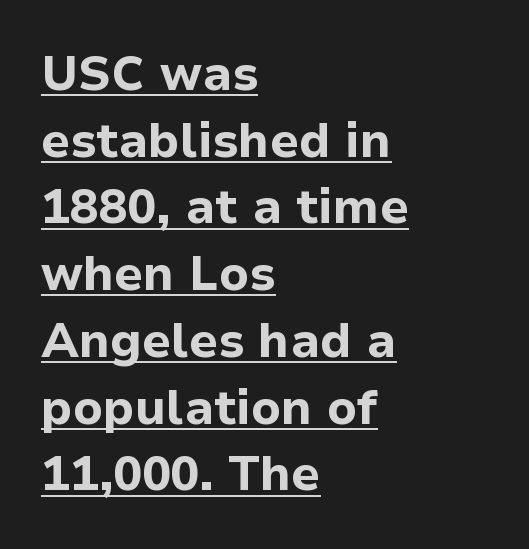
The rendering uses the underline text-decoration. The vertical gap from one line to the next is medium. All the whitespace from short lines collects on the right. Is the type bold? Yes — the strokes are clearly thick and heavy. Do the letters lean? They stand straight.
